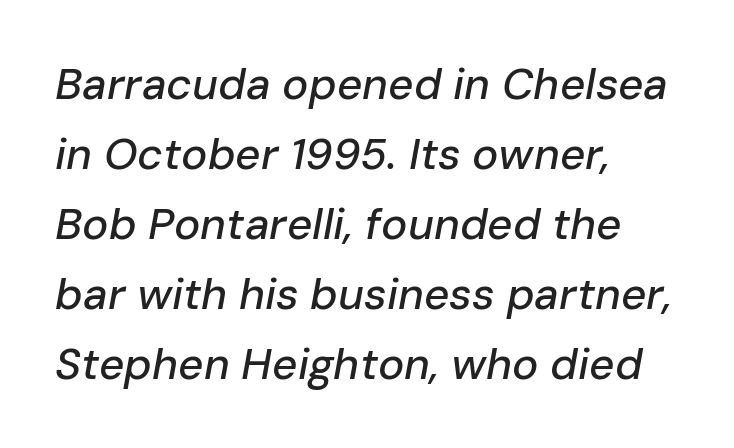
{"italic": "yes", "lean": "right", "slant_degrees": 10, "width": "normal", "stroke_contrast": "low", "x_height": "medium", "monospaced": "no", "underline": "no", "align": "left", "line_spacing": "normal", "line_spacing_ratio": 1.59, "letter_spacing": "normal", "letter_spacing_em": 0.0, "glyph_px": 44}
